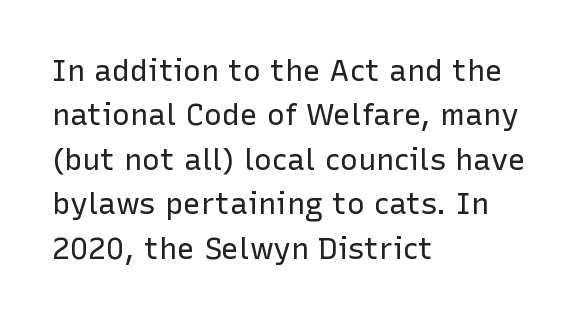
All the whitespace from short lines collects on the right. Check under the words: just untouched page. The horizontal fit of the characters is conventional and even. Grotesque or geometric, the face here clearly has no serifs.
